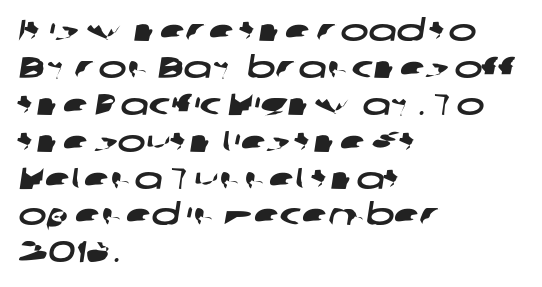
{"serif": "no", "width": "wide", "stroke_contrast": "low", "x_height": "medium", "monospaced": "no", "underline": "no", "align": "left", "line_spacing_ratio": 1.23, "letter_spacing": "normal", "letter_spacing_em": 0.0, "glyph_px": 30}
